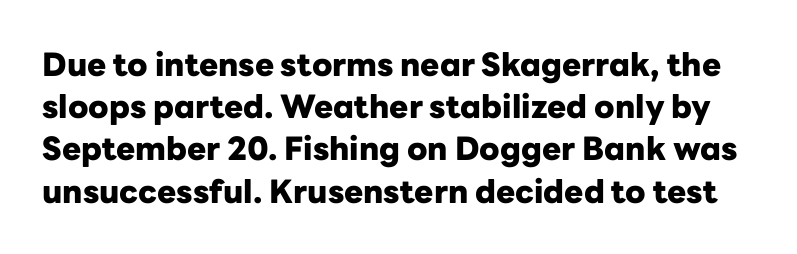
Bare-footed words on every line. Each word holds together tightly as a unit, with standard inter-letter gaps. The sample has been set heavy, in full bold. This rendering employs a face without finishing strokes, i.e., a sans-serif. Unlike italic type, these characters show no tilt at all. Think of a printed novel: that variable character pitch is what you see here.
